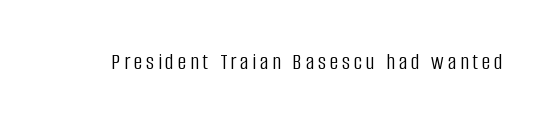
{"italic": "no", "bold": "no", "underline": "no", "glyph_px": 23}
